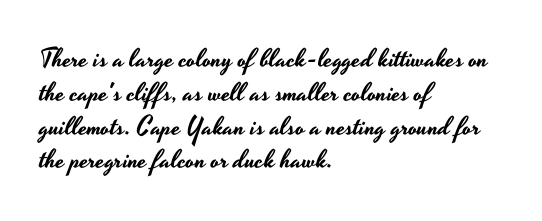
The ragged edge is on the right, which tells us the setting is flush left. How would I describe the line gaps? Plain and ordinary. Only glyphs here, with clear space below each row.
